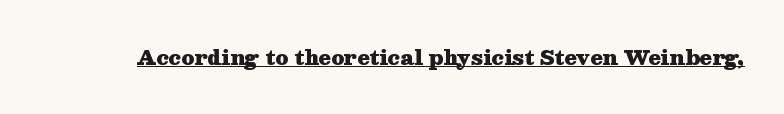
{"italic": "no", "bold": "yes", "underline": "yes", "letter_spacing": "normal", "letter_spacing_em": 0.0, "glyph_px": 20}
